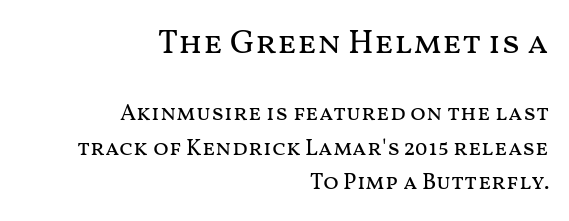
Notice how the stems are strictly vertical — no italics here. How would I describe the line gaps? Plain and ordinary. The line texture is even and compact thanks to regular tracking. Is the block centered? No — it sits flush against the right margin.
